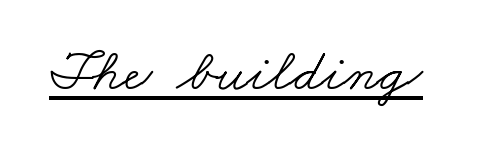
{"serif": "yes", "bold": "no", "weight": "light", "width": "wide", "stroke_contrast": "low", "x_height": "small", "monospaced": "no", "underline": "yes", "letter_spacing": "normal", "letter_spacing_em": 0.0, "glyph_px": 60}
